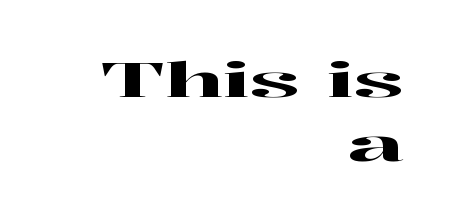
Q: Is the text italic (slanted)? A: No, it is upright.
Q: Is the typeface a serif or a sans-serif typeface? A: Serif.
Q: Is the text underlined? A: No.
Q: How is the paragraph aligned? A: Right-aligned.
Q: Is the spacing between letters normal or unusually wide? A: Normal.
Q: Is the spacing between lines tight, normal or loose? A: Normal.
Q: Width (condensed, normal, or wide)? A: Wide.
Q: Stroke contrast? A: High.
Q: x-height? A: Medium.
Q: Monospaced? A: No.
